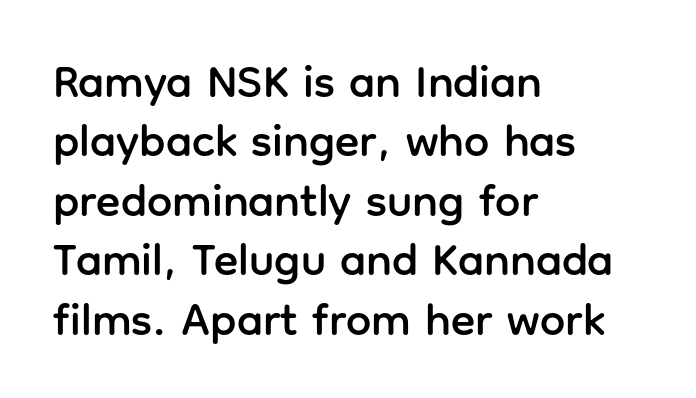
Q: Is the text italic (slanted)? A: No, it is upright.
Q: Is the typeface a serif or a sans-serif typeface? A: Sans-serif.
Q: Is the text underlined? A: No.
Q: How is the paragraph aligned? A: Left-aligned.
Q: Is the spacing between letters normal or unusually wide? A: Normal.
Q: Is the spacing between lines tight, normal or loose? A: Normal.
Q: Width (condensed, normal, or wide)? A: Normal.
Q: Stroke contrast? A: Low.
Q: x-height? A: Medium.
Q: Monospaced? A: No.
